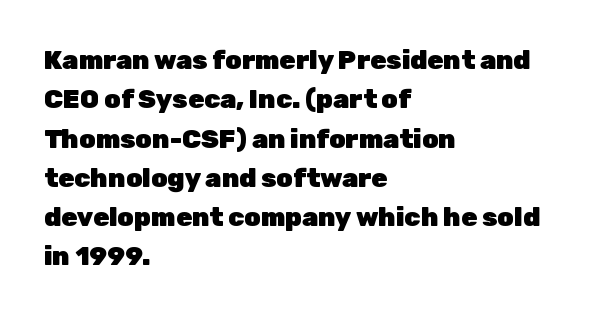
Typeset ragged right — the left edge is the straight one. The passage shown is not underscored anywhere. The lettering stays uniformly vertical, giving the passage a roman look. Short note: letters normally spaced.
